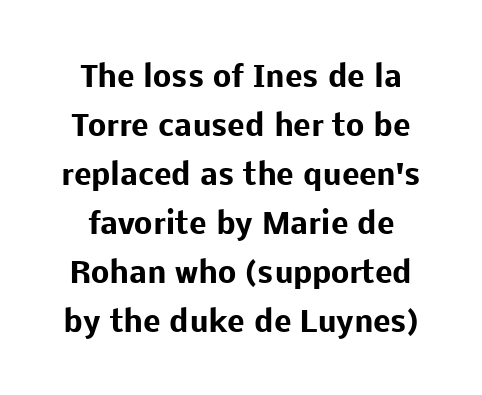
The image shows 29 px heavy sans-serif type, upright; set centered, normal line spacing (1.69x), normal letter spacing, not underlined; low stroke contrast and a medium x-height.
